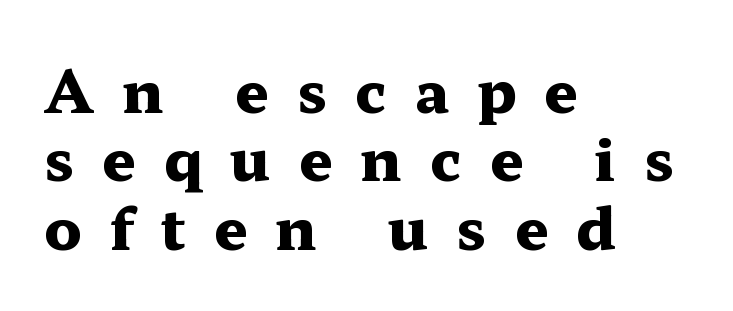
The image shows 59 px heavy, wide serif type, upright; set left-aligned, line spacing 1.16x, unusually wide letter spacing (+0.47 em), not underlined; medium stroke contrast and a medium x-height.
